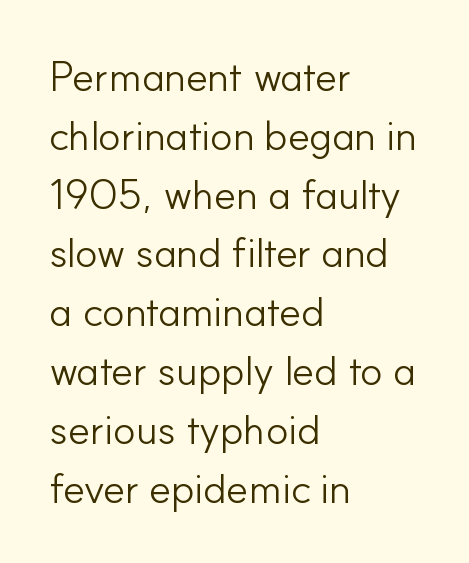
Q: Is the text bold? A: No.
Q: Is the text italic (slanted)? A: No, it is upright.
Q: Is the typeface a serif or a sans-serif typeface? A: Sans-serif.
Q: Is the text underlined? A: No.
Q: How is the paragraph aligned? A: Left-aligned.
Q: Is the spacing between letters normal or unusually wide? A: Normal.
Q: Is the spacing between lines tight, normal or loose? A: Normal.
Q: Width (condensed, normal, or wide)? A: Normal.
Q: Stroke contrast? A: Low.
Q: x-height? A: Small.
Q: Monospaced? A: No.
